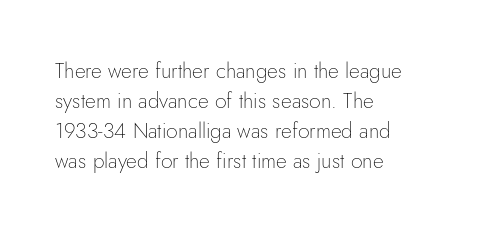
Compared with typical body copy, the letter spacing here is the same. The text block is weighted toward the left margin, trailing off unevenly rightward. The foot of each line stays bare and open. Evenly set lines give the paragraph a standard silhouette. Stroke thickness stays within the range of a standard reading face or lighter.
